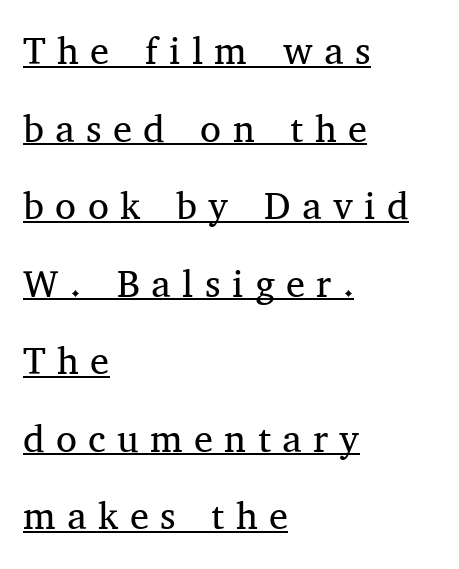
{"serif": "yes", "italic": "no", "bold": "no", "weight": "regular", "width": "normal", "stroke_contrast": "medium", "x_height": "medium", "monospaced": "no", "underline": "yes", "align": "left", "line_spacing": "loose", "line_spacing_ratio": 2.04, "letter_spacing": "wide", "letter_spacing_em": 0.3, "glyph_px": 38}
